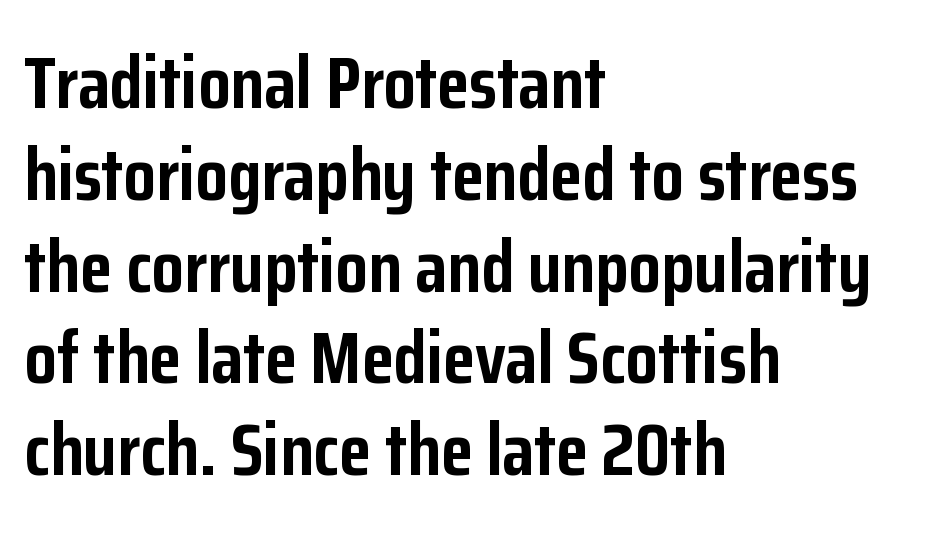
Q: Is the text bold? A: Yes.
Q: Is the text italic (slanted)? A: No, it is upright.
Q: Is the typeface a serif or a sans-serif typeface? A: Sans-serif.
Q: Is the text underlined? A: No.
Q: How is the paragraph aligned? A: Left-aligned.
Q: Is the spacing between letters normal or unusually wide? A: Normal.
Q: Width (condensed, normal, or wide)? A: Condensed.
Q: Stroke contrast? A: Low.
Q: x-height? A: Medium.
Q: Monospaced? A: No.
